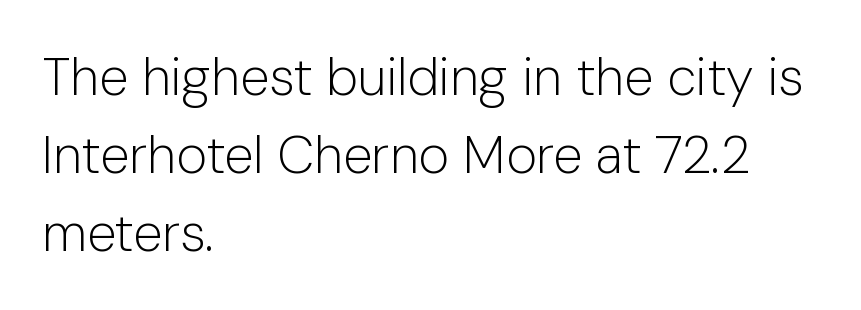
Note the varied advance widths — an 'i' is clearly narrower than an 'm'. The weight would be labelled regular, book, light, or lighter still. Horizontal alignment here is leftward, the default for most running prose. Underlining? Definitely not there. Compared with typical body copy, the letter spacing here is the same. The lettering stays uniformly vertical, giving the passage a roman look.
